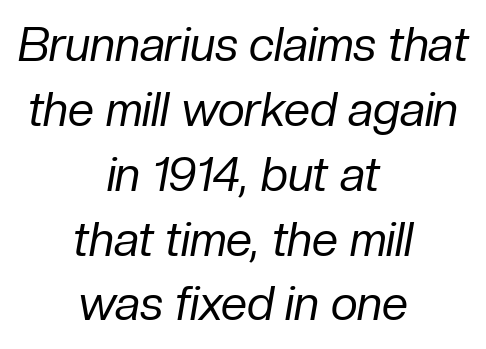
{"italic": "yes", "lean": "right", "slant_degrees": 10, "bold": "no", "weight": "regular", "width": "normal", "stroke_contrast": "low", "x_height": "medium", "monospaced": "no", "underline": "no", "align": "center", "line_spacing": "normal", "line_spacing_ratio": 1.38, "letter_spacing": "normal", "letter_spacing_em": 0.0, "glyph_px": 47}
